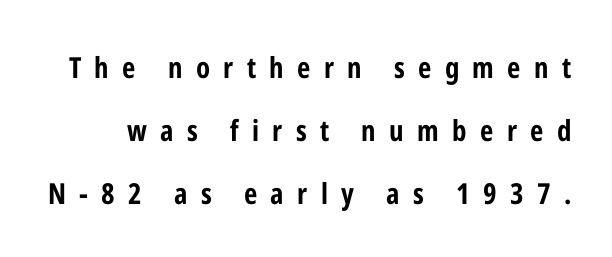
Q: Is the text bold? A: Yes.
Q: Is the text italic (slanted)? A: No, it is upright.
Q: Is the typeface a serif or a sans-serif typeface? A: Sans-serif.
Q: Is the text underlined? A: No.
Q: Is the spacing between letters normal or unusually wide? A: Unusually wide.
Q: Is the spacing between lines tight, normal or loose? A: Loose.
Q: Width (condensed, normal, or wide)? A: Condensed.
Q: Stroke contrast? A: Low.
Q: x-height? A: Medium.
Q: Monospaced? A: No.
